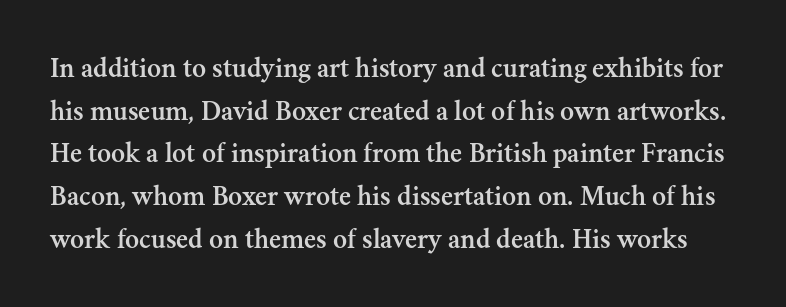
Q: Is the text italic (slanted)? A: No, it is upright.
Q: Is the typeface a serif or a sans-serif typeface? A: Serif.
Q: Is the text underlined? A: No.
Q: Is the spacing between letters normal or unusually wide? A: Normal.
Q: Is the spacing between lines tight, normal or loose? A: Normal.
Q: Width (condensed, normal, or wide)? A: Normal.
Q: Stroke contrast? A: Medium.
Q: x-height? A: Small.
Q: Monospaced? A: No.
